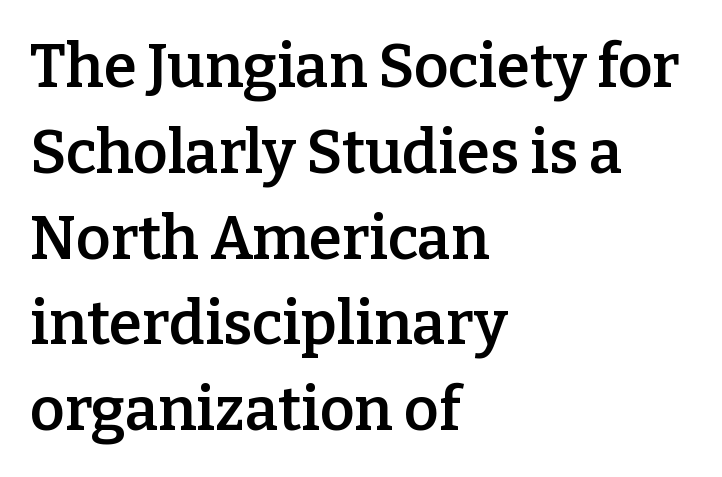
The face used here is proportionally spaced, like ordinary book or web type. Anything drawn beneath the words? Only blank space. Baseline-to-baseline distance is the conventional proportion of letter height. Compared with a centered layout, this one pins lines to the left instead. Short note: letters normally spaced. Heft: intermediate — a semibold.
